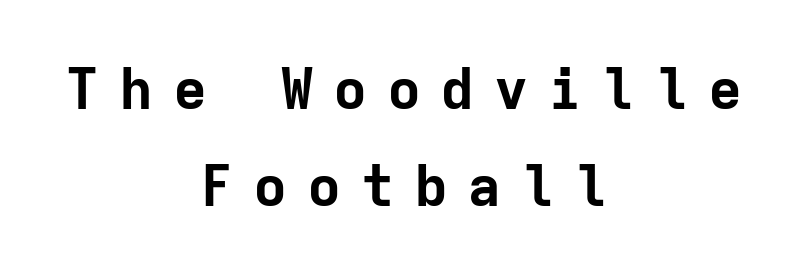
Q: Is the text bold? A: Yes.
Q: Is the text italic (slanted)? A: No, it is upright.
Q: Is the typeface a serif or a sans-serif typeface? A: Sans-serif.
Q: Is the text underlined? A: No.
Q: How is the paragraph aligned? A: Centered.
Q: Is the spacing between letters normal or unusually wide? A: Unusually wide.
Q: Width (condensed, normal, or wide)? A: Normal.
Q: Stroke contrast? A: Low.
Q: x-height? A: Medium.
Q: Monospaced? A: Yes.
